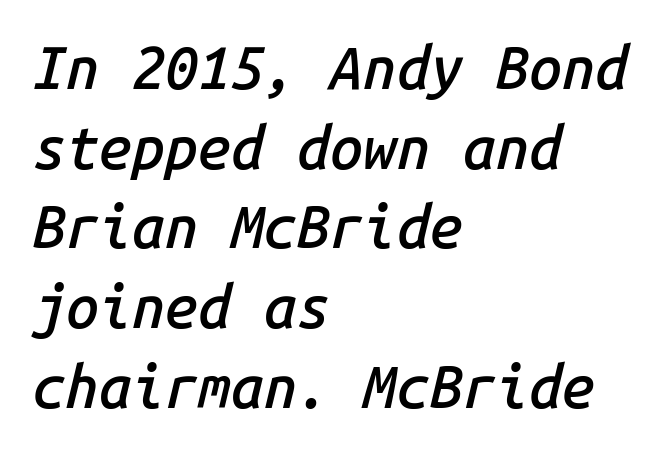
{"italic": "yes", "lean": "right", "slant_degrees": 14, "bold": "semi", "weight": "semibold", "width": "normal", "stroke_contrast": "low", "x_height": "medium", "monospaced": "yes", "underline": "no", "align": "left", "line_spacing": "normal", "line_spacing_ratio": 1.35, "letter_spacing": "normal", "letter_spacing_em": 0.0, "glyph_px": 59}
